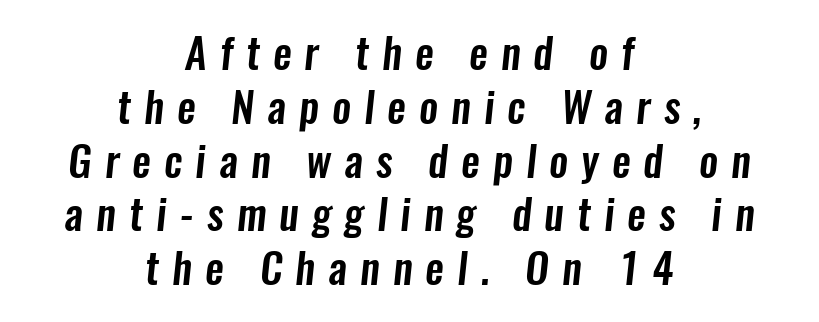
Leftover space on each line is divided equally before and after the words. In terms of letterspacing, this is a distinctly airy, spread setting. A typesetter would call this proportional, since set widths differ per character. Is there much room between lines? A standard amount, neither cramped nor airy. This rendering employs a face without finishing strokes, i.e., a sans-serif. The string is rendered with underlining switched off.
